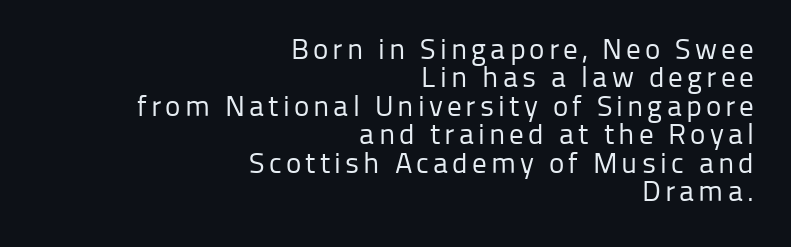
Layout note: lines flush right. The rendering uses a small line-height, squeezing the rows. Serif or sans? Sans — the stroke terminals are bare. The letters advance in unequal steps, a hallmark of proportional type.
